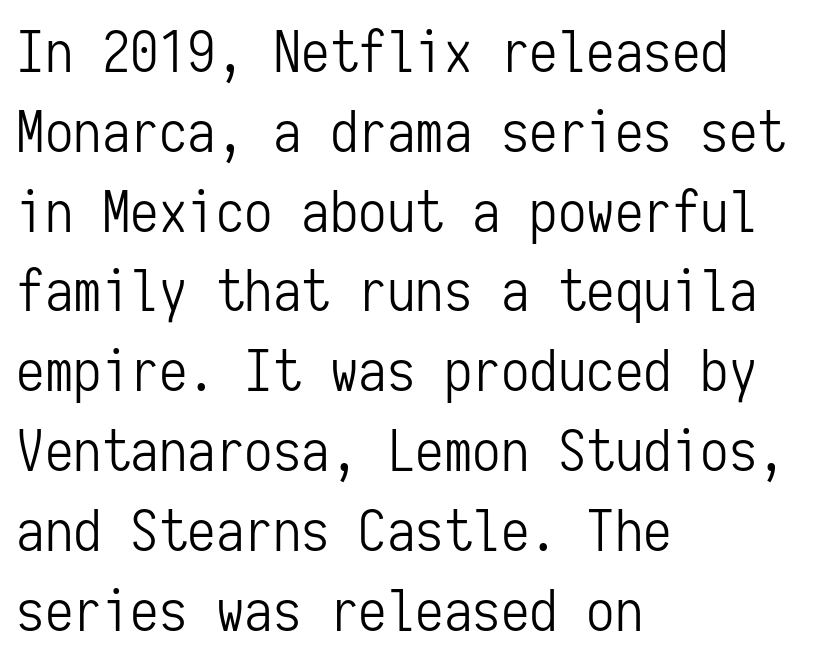
{"serif": "no", "italic": "no", "bold": "no", "weight": "light", "width": "condensed", "stroke_contrast": "low", "x_height": "medium", "monospaced": "yes", "underline": "no", "align": "left", "line_spacing": "normal", "line_spacing_ratio": 1.4, "letter_spacing": "normal", "letter_spacing_em": 0.0, "glyph_px": 57}
